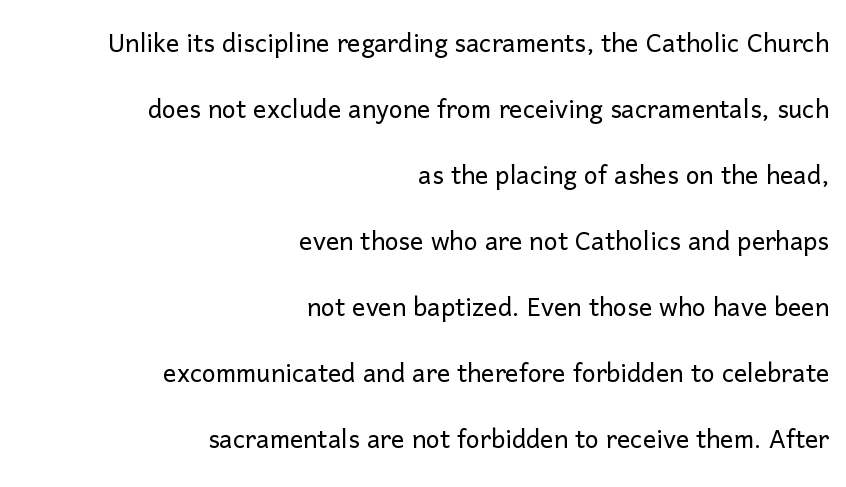
The rendering uses natural spacing where letterforms have individual widths. To sum up the face: it is a sans, with no serifs. The font sits on the lighter half of the weight spectrum, regular included. The axis of the letterforms is exactly vertical.
